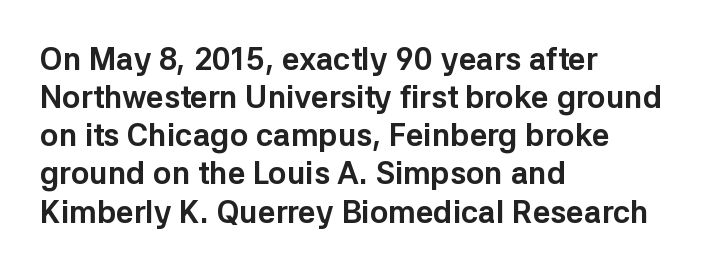
Q: Is the text bold? A: Yes.
Q: Is the text italic (slanted)? A: No, it is upright.
Q: Is the typeface a serif or a sans-serif typeface? A: Sans-serif.
Q: Is the text underlined? A: No.
Q: How is the paragraph aligned? A: Left-aligned.
Q: Is the spacing between letters normal or unusually wide? A: Normal.
Q: Width (condensed, normal, or wide)? A: Normal.
Q: Stroke contrast? A: Low.
Q: x-height? A: Medium.
Q: Monospaced? A: No.
